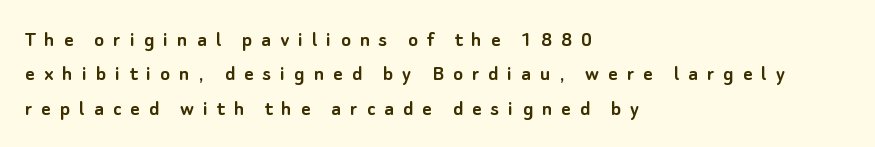
Q: Is the text italic (slanted)? A: No, it is upright.
Q: Is the text underlined? A: No.
Q: How is the paragraph aligned? A: Left-aligned.
Q: Is the spacing between letters normal or unusually wide? A: Unusually wide.
Q: Is the spacing between lines tight, normal or loose? A: Normal.
